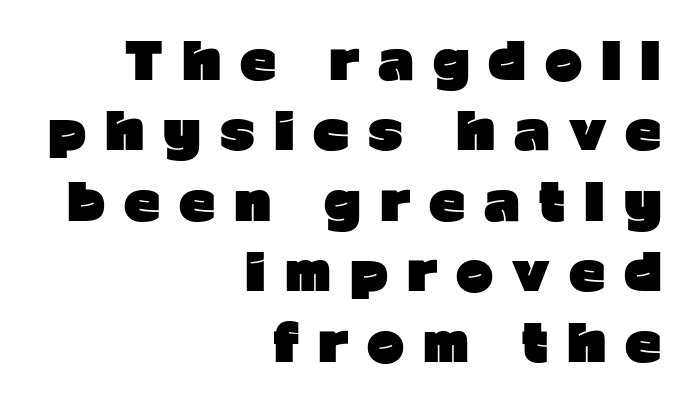
The image shows 50 px heavy sans-serif type, upright; set right-aligned, normal line spacing (1.41x), unusually wide letter spacing (+0.38 em), not underlined; low stroke contrast and a medium x-height.
